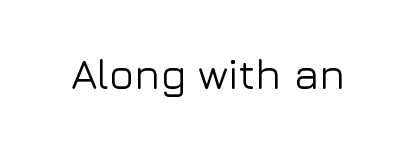
Q: Is the text italic (slanted)? A: No, it is upright.
Q: Is the typeface a serif or a sans-serif typeface? A: Sans-serif.
Q: Is the text underlined? A: No.
Q: Is the spacing between letters normal or unusually wide? A: Normal.
Q: Width (condensed, normal, or wide)? A: Normal.
Q: Stroke contrast? A: Low.
Q: x-height? A: Medium.
Q: Monospaced? A: No.
